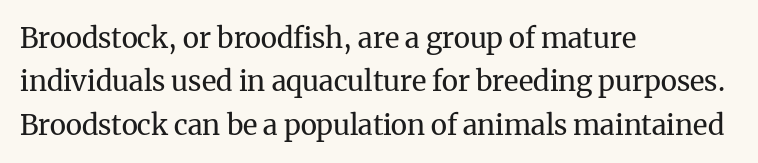
Q: Is the text bold? A: No.
Q: Is the text italic (slanted)? A: No, it is upright.
Q: Is the typeface a serif or a sans-serif typeface? A: Serif.
Q: Is the text underlined? A: No.
Q: How is the paragraph aligned? A: Left-aligned.
Q: Is the spacing between letters normal or unusually wide? A: Normal.
Q: Is the spacing between lines tight, normal or loose? A: Normal.
Q: Width (condensed, normal, or wide)? A: Normal.
Q: Stroke contrast? A: Medium.
Q: x-height? A: Medium.
Q: Monospaced? A: No.
